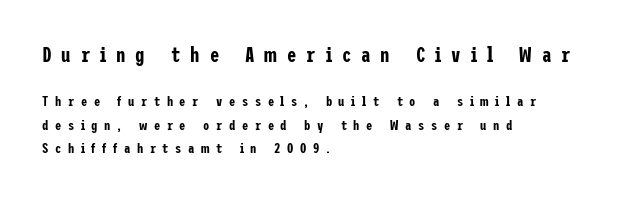
Q: Is the text italic (slanted)? A: No, it is upright.
Q: Is the text underlined? A: No.
Q: How is the paragraph aligned? A: Left-aligned.
Q: Is the spacing between letters normal or unusually wide? A: Unusually wide.
Q: Is the spacing between lines tight, normal or loose? A: Normal.
Q: Which block of text is set in a larger size, the first (top) or the second (bottom)? A: The first (top) one.
